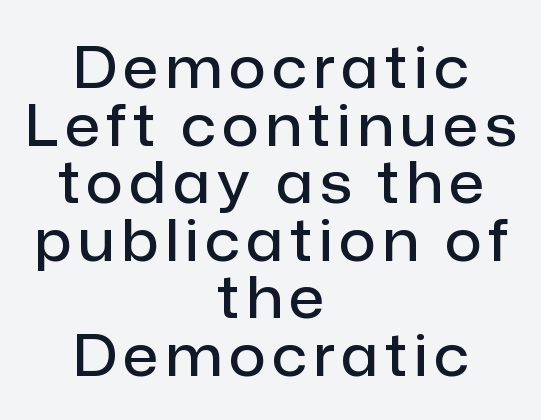
The image shows 57 px semibold sans-serif type, upright; set centered, tight line spacing (1.01x), not underlined; low stroke contrast and a medium x-height.
